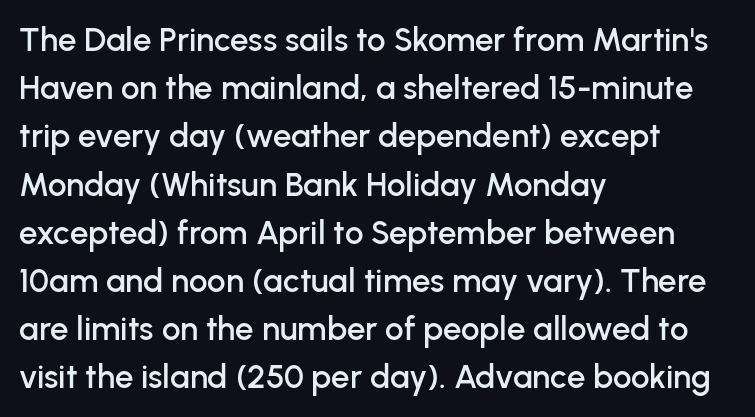
This sample keeps an unexceptional amount of space between lines. This sample is left-justified, so line endings fall wherever the words run out. If you drew a line through each stem, it would be perfectly vertical. Are there feet on the stems? There aren't — it's a sans.
